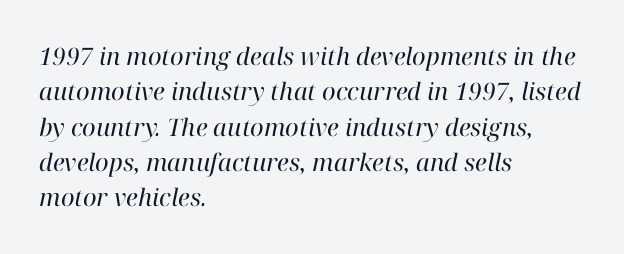
The image shows 24 px text type, italic (leaning right); set left-aligned, normal line spacing (1.47x), normal letter spacing, not underlined.
